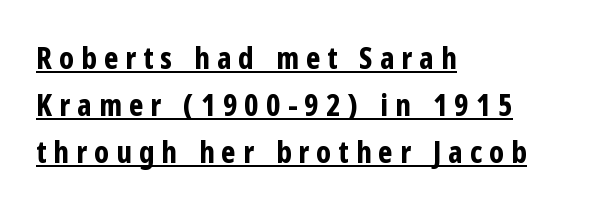
In terms of weight, the rendering is a true, heavy bold. To sum up the face: it is a sans, with no serifs. Posture: upright roman. Quick note: underline on.
